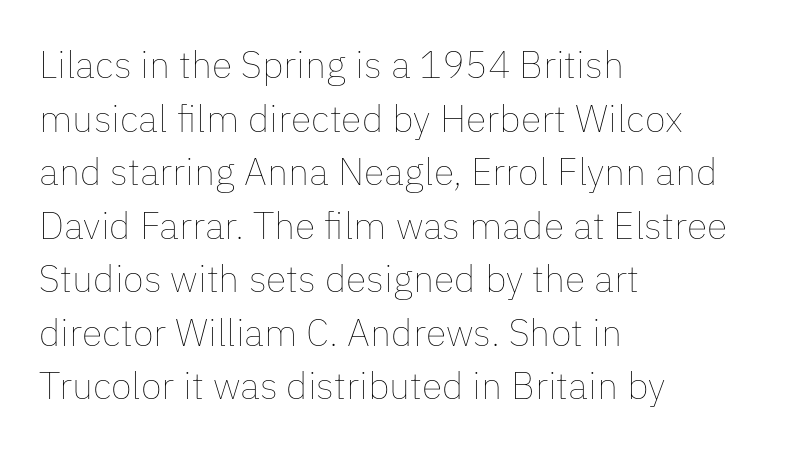
{"italic": "no", "bold": "no", "weight": "thin", "width": "normal", "stroke_contrast": "low", "x_height": "medium", "monospaced": "no", "underline": "no", "align": "left", "line_spacing": "normal", "line_spacing_ratio": 1.41, "letter_spacing": "normal", "letter_spacing_em": 0.0, "glyph_px": 38}
